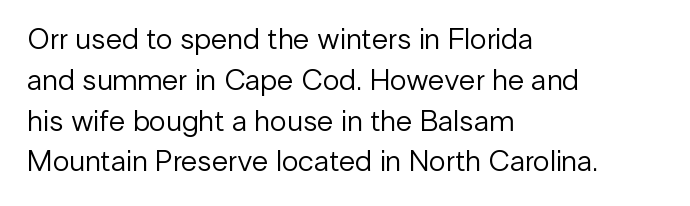
{"serif": "no", "italic": "no", "bold": "no", "weight": "regular", "width": "normal", "stroke_contrast": "low", "x_height": "medium", "monospaced": "no", "underline": "no", "align": "left", "line_spacing": "normal", "line_spacing_ratio": 1.36, "letter_spacing": "normal", "letter_spacing_em": 0.0, "glyph_px": 30}
